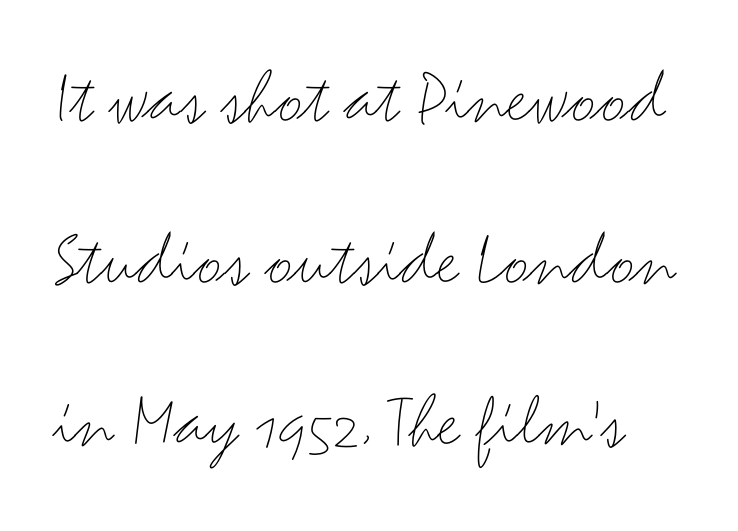
The image shows 78 px thin, wide sans-serif type; set loose line spacing (2.08x), normal letter spacing, not underlined; medium stroke contrast and a small x-height.
